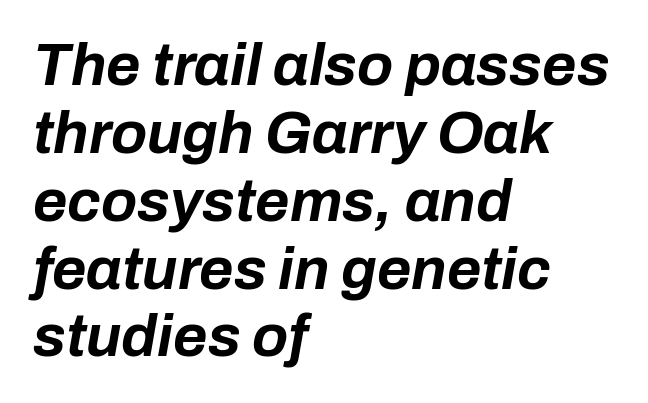
The passage shown leans; its letterforms are oblique. Is there much room between lines? No — they nearly touch. The baseline area is clear. You could call the tracking neutral — neither tight nor loose. Do the characters align in a grid? No, the font is proportional. Which margin do the lines hug? The left one — the right edge is uneven.
